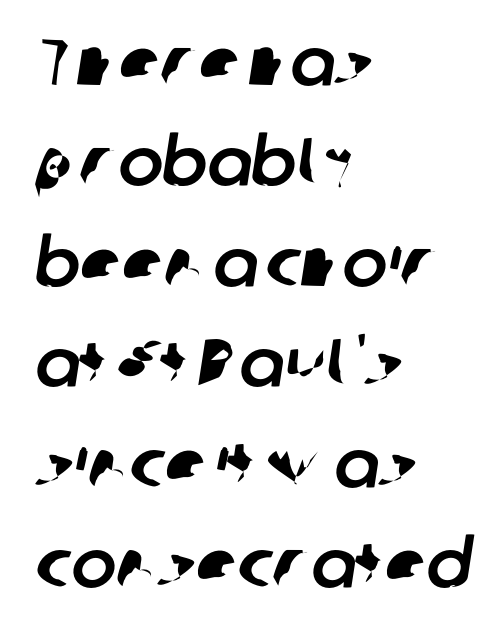
The image shows 67 px sans-serif type; set left-aligned, normal line spacing (1.5x), normal letter spacing, not underlined; low stroke contrast and a medium x-height.
